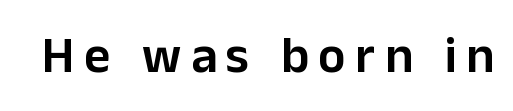
{"serif": "no", "italic": "no", "bold": "semi", "weight": "semibold", "width": "normal", "stroke_contrast": "low", "x_height": "medium", "monospaced": "no", "underline": "no", "glyph_px": 51}
